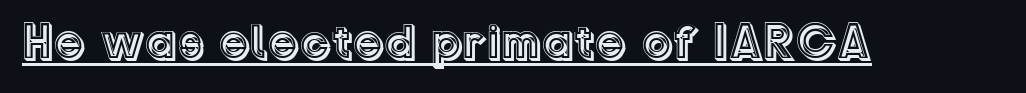
When letters stand straight like this, we call the style roman or upright. There is no visible air inserted between adjacent glyphs. These lines are rendered in a variable-pitch font. Beneath each row of characters lies a ruled line.
